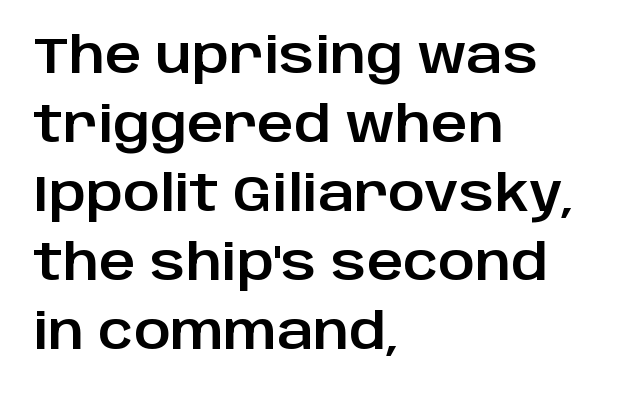
Q: Is the text italic (slanted)? A: No, it is upright.
Q: Is the typeface a serif or a sans-serif typeface? A: Sans-serif.
Q: Is the text underlined? A: No.
Q: How is the paragraph aligned? A: Left-aligned.
Q: Is the spacing between letters normal or unusually wide? A: Normal.
Q: Is the spacing between lines tight, normal or loose? A: Normal.
Q: Width (condensed, normal, or wide)? A: Normal.
Q: Stroke contrast? A: Low.
Q: x-height? A: Large.
Q: Monospaced? A: No.
